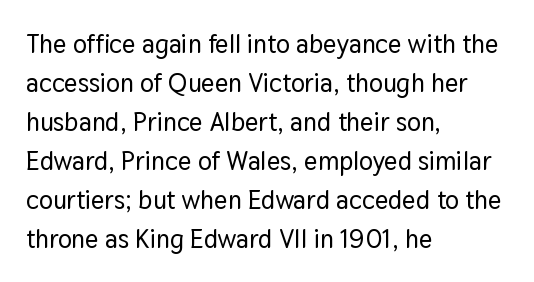
{"italic": "no", "underline": "no", "align": "left", "line_spacing": "normal", "line_spacing_ratio": 1.5, "letter_spacing": "normal", "letter_spacing_em": 0.0, "glyph_px": 26}
